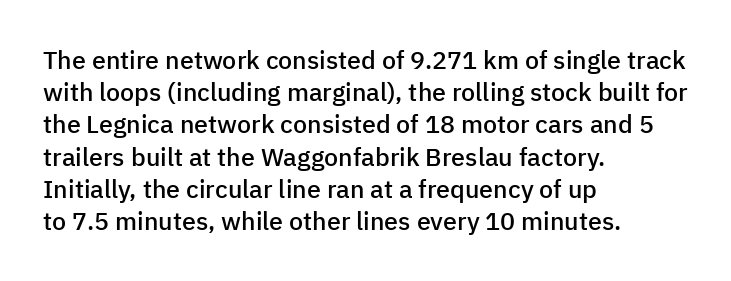
{"italic": "no", "bold": "semi", "underline": "no", "align": "left", "line_spacing": "normal", "line_spacing_ratio": 1.29, "letter_spacing": "normal", "letter_spacing_em": 0.0, "glyph_px": 25}
